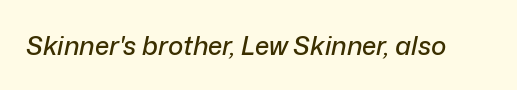
Nothing unusual about the tracking: characters are spaced as the font intends. The area under the type is left untouched. The glyphs look as if they've been sheared to an angle.
